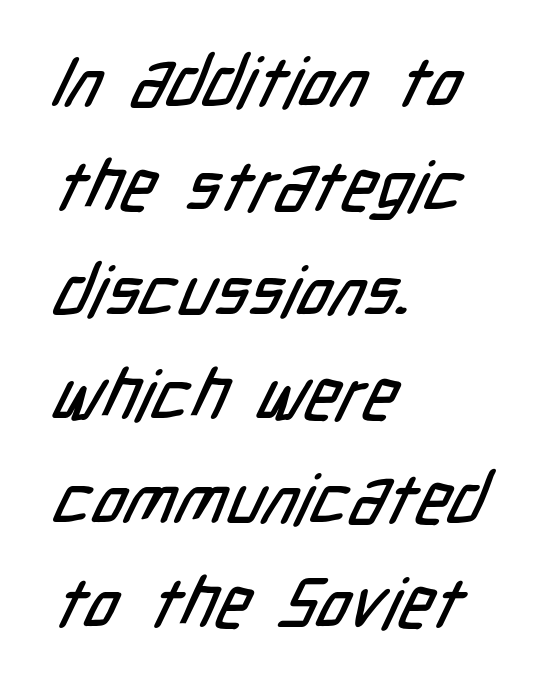
Spacing verdict: proportional, widths tailored to each character. Reading down the column, the eye jumps a familiar distance to each next line. Unmarked baselines from the first word to the last. Compared with a centered layout, this one pins lines to the left instead. The letters sit at their default tracking, neither squeezed nor spread.
